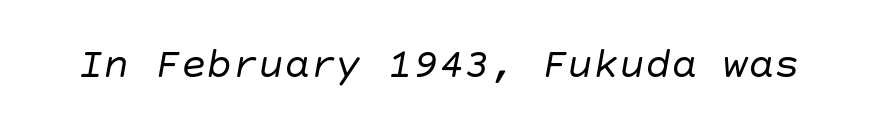
The passage shown leans; its letterforms are oblique. Each word holds together tightly as a unit, with standard inter-letter gaps. Weight: regular or lighter. Descender tails drop into unmarked territory.
